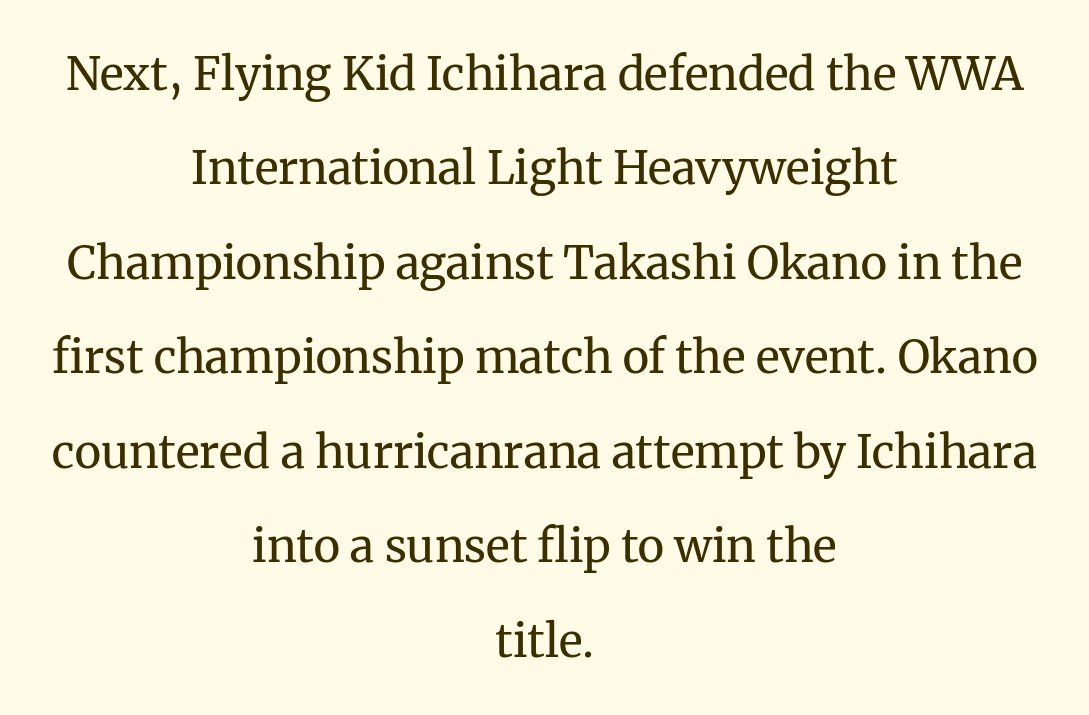
{"serif": "yes", "italic": "no", "bold": "no", "weight": "regular", "width": "normal", "stroke_contrast": "medium", "x_height": "medium", "monospaced": "no", "underline": "no", "align": "center", "line_spacing": "loose", "line_spacing_ratio": 2.1, "letter_spacing": "normal", "letter_spacing_em": 0.0, "glyph_px": 45}
